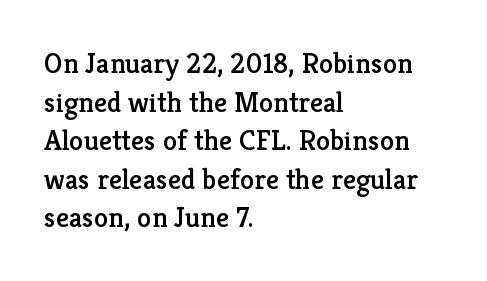
Q: Is the text italic (slanted)? A: No, it is upright.
Q: Is the typeface a serif or a sans-serif typeface? A: Serif.
Q: Is the text underlined? A: No.
Q: How is the paragraph aligned? A: Left-aligned.
Q: Is the spacing between letters normal or unusually wide? A: Normal.
Q: Is the spacing between lines tight, normal or loose? A: Normal.
Q: Width (condensed, normal, or wide)? A: Normal.
Q: Stroke contrast? A: Low.
Q: x-height? A: Medium.
Q: Monospaced? A: No.
